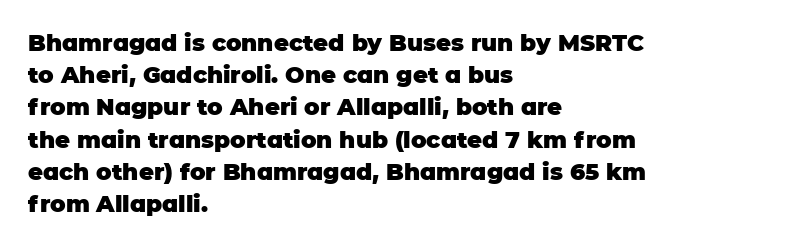
{"italic": "no", "bold": "yes", "underline": "no", "align": "left", "line_spacing": "normal", "line_spacing_ratio": 1.4, "letter_spacing": "normal", "letter_spacing_em": 0.0, "glyph_px": 23}
